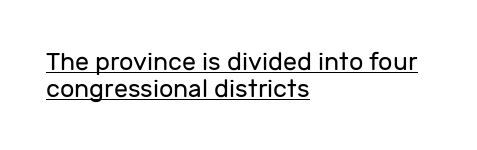
These lines stack with their left ends in a neat column. A roman cut, with each character standing at attention. The passage shown stacks its lines with hardly any gap. Inter-character spacing is left at the font's built-in metrics. Glance below the letters and you will spot a drawn line.
